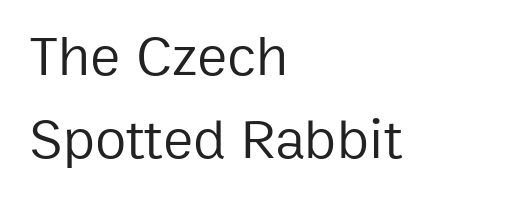
{"serif": "no", "italic": "no", "bold": "no", "weight": "regular", "width": "normal", "stroke_contrast": "low", "x_height": "medium", "monospaced": "no", "underline": "no", "align": "left", "line_spacing": "normal", "line_spacing_ratio": 1.45, "letter_spacing": "normal", "letter_spacing_em": 0.0, "glyph_px": 57}
